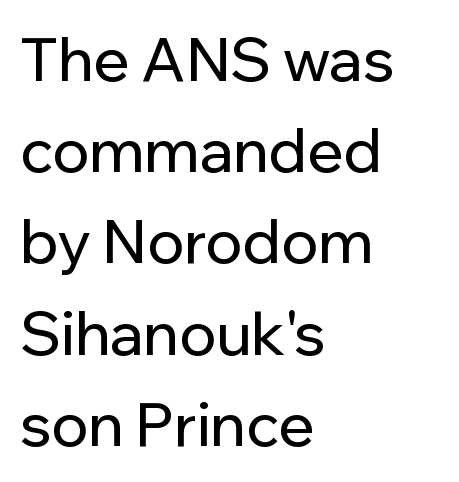
{"serif": "no", "italic": "no", "width": "normal", "stroke_contrast": "low", "x_height": "medium", "monospaced": "no", "underline": "no", "align": "left", "line_spacing": "normal", "line_spacing_ratio": 1.52, "letter_spacing": "normal", "letter_spacing_em": 0.0, "glyph_px": 60}
